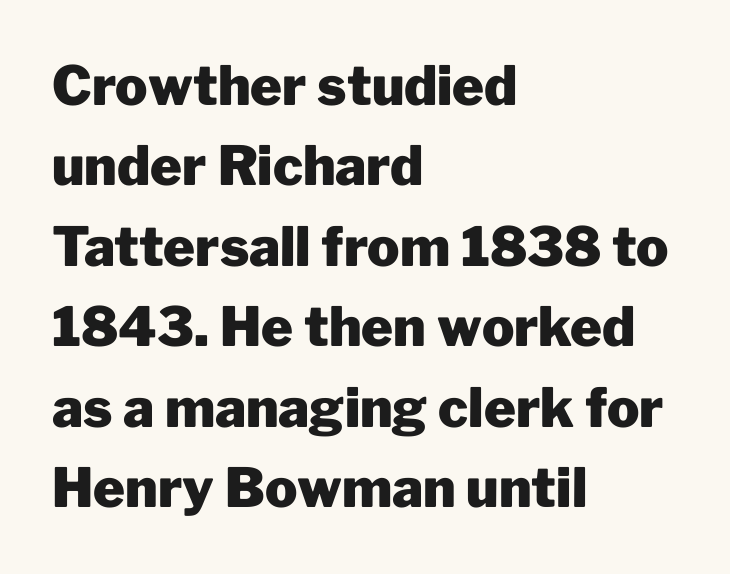
The image shows 54 px heavy sans-serif type, upright; set left-aligned, normal line spacing (1.49x), normal letter spacing, not underlined; low stroke contrast and a medium x-height.
